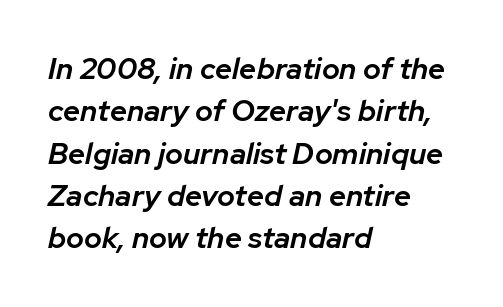
{"italic": "yes", "lean": "right", "slant_degrees": 12, "bold": "semi", "weight": "semibold", "width": "normal", "stroke_contrast": "low", "x_height": "medium", "monospaced": "no", "underline": "no", "align": "left", "line_spacing": "normal", "line_spacing_ratio": 1.41, "letter_spacing": "normal", "letter_spacing_em": 0.0, "glyph_px": 30}
